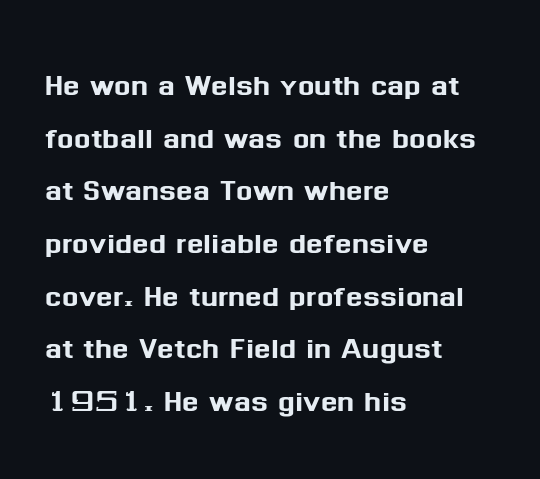
The strip under each line holds only bare page. Each letter keeps its own natural width here, so spacing adapts to shape. Font category for this specimen: sans-serif. Is the letter spacing exaggerated? No — it looks like the ordinary default. Does the copy run flush right? No — it runs flush left.
